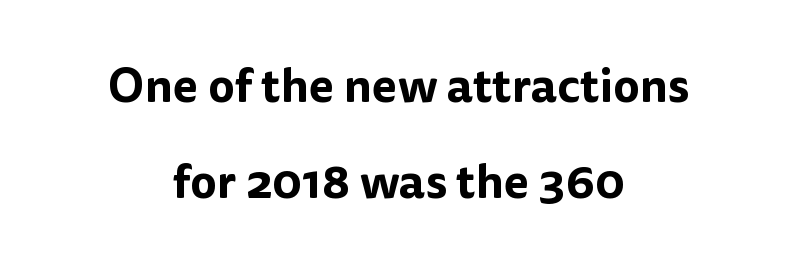
A typesetter would call this proportional, since set widths differ per character. Whoever set this chose breathing room over compactness in the vertical rhythm. Font category for this specimen: sans-serif. The passage shown has conventional tracking throughout. The letters stand straight up with perfectly vertical stems.
